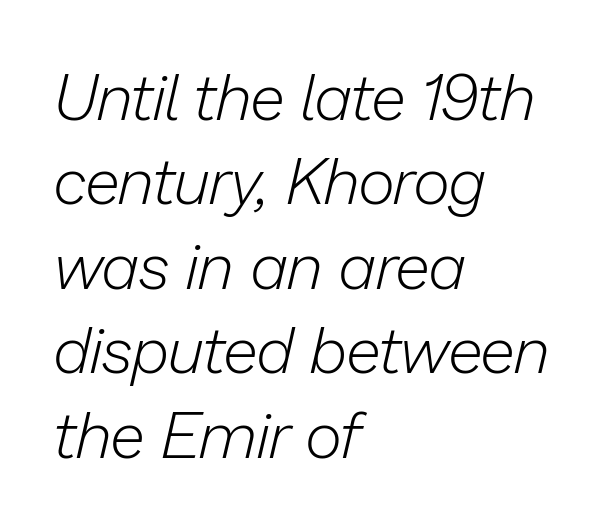
The image shows 64 px light type, italic (leaning right); set left-aligned, normal line spacing (1.32x), normal letter spacing, not underlined; low stroke contrast and a medium x-height.
